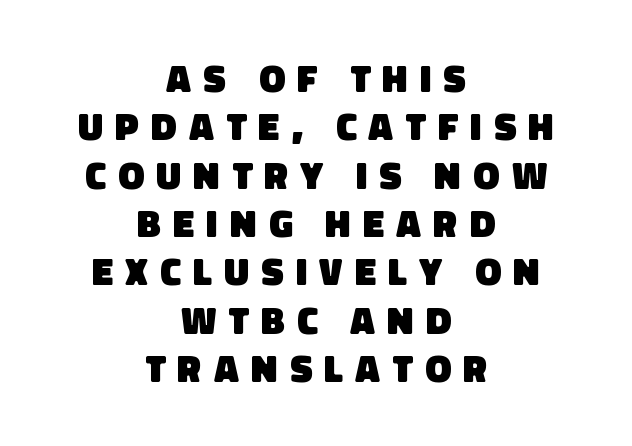
The glyphs are unaccompanied by any horizontal stroke below them. If you folded the block vertically in half, each line would mirror itself in length. Substantial extra tracking has been applied to these lines. In terms of letterform style, serifs are entirely absent. This sample has the flowing, uneven cadence of proportional lettering.
